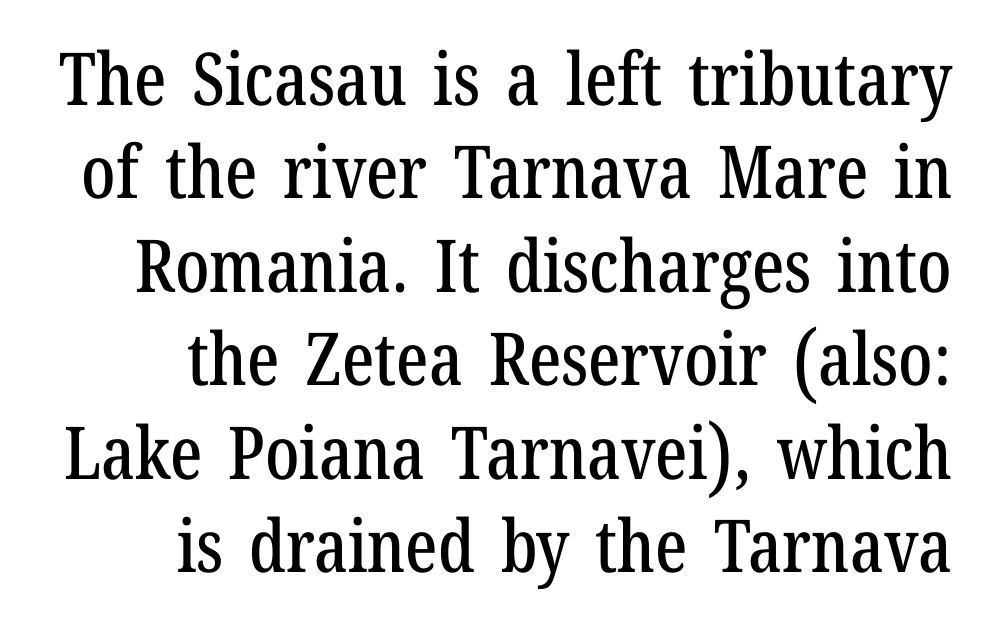
Q: Is the text italic (slanted)? A: No, it is upright.
Q: Is the typeface a serif or a sans-serif typeface? A: Serif.
Q: Is the text underlined? A: No.
Q: How is the paragraph aligned? A: Right-aligned.
Q: Is the spacing between letters normal or unusually wide? A: Normal.
Q: Is the spacing between lines tight, normal or loose? A: Normal.
Q: Width (condensed, normal, or wide)? A: Condensed.
Q: Stroke contrast? A: Low.
Q: x-height? A: Medium.
Q: Monospaced? A: No.
